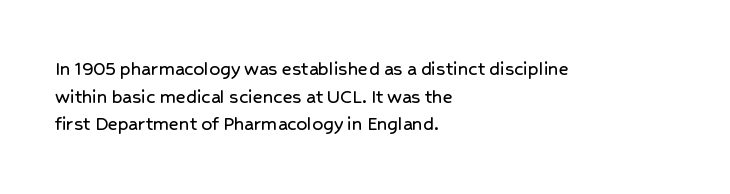
{"italic": "no", "underline": "no", "align": "left", "line_spacing": "normal", "line_spacing_ratio": 1.32, "letter_spacing": "normal", "letter_spacing_em": 0.0, "glyph_px": 21}
